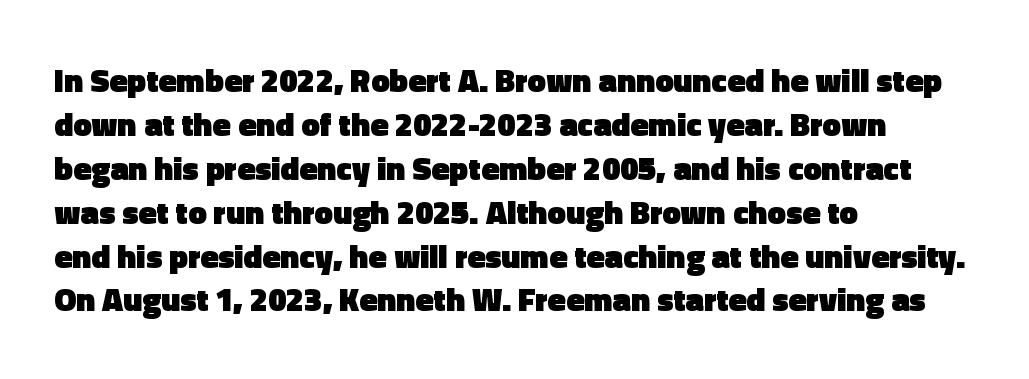
The image shows 33 px heavy sans-serif type, upright; set left-aligned, normal line spacing (1.33x), normal letter spacing, not underlined; a medium x-height.
